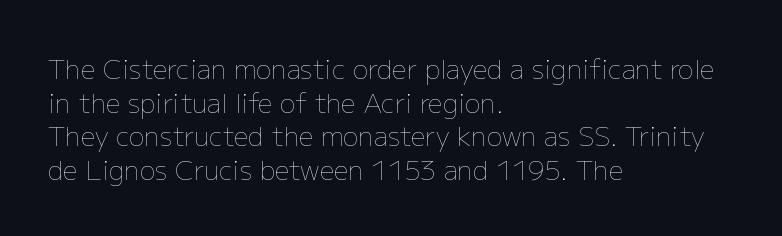
Q: Is the text bold? A: No.
Q: Is the text italic (slanted)? A: No, it is upright.
Q: Is the text underlined? A: No.
Q: How is the paragraph aligned? A: Left-aligned.
Q: Is the spacing between letters normal or unusually wide? A: Normal.
Q: Is the spacing between lines tight, normal or loose? A: Normal.
